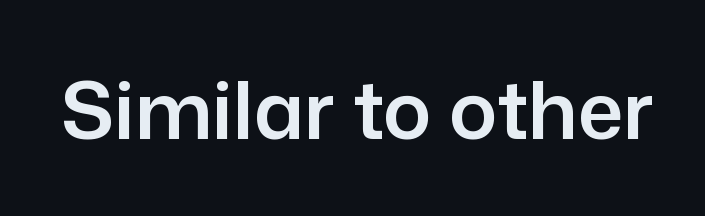
Q: Is the text italic (slanted)? A: No, it is upright.
Q: Is the typeface a serif or a sans-serif typeface? A: Sans-serif.
Q: Is the text underlined? A: No.
Q: Is the spacing between letters normal or unusually wide? A: Normal.
Q: Width (condensed, normal, or wide)? A: Normal.
Q: Stroke contrast? A: Low.
Q: x-height? A: Medium.
Q: Monospaced? A: No.
